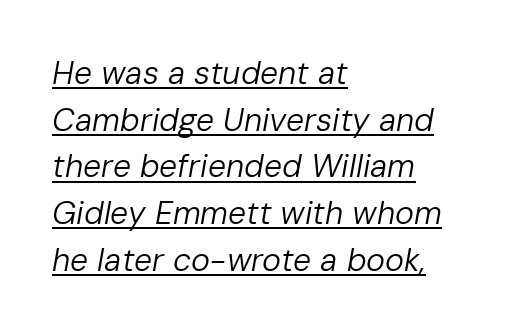
The image shows 32 px regular-weight type, italic (leaning right); set left-aligned, normal line spacing (1.46x), normal letter spacing, underlined; low stroke contrast and a medium x-height.
